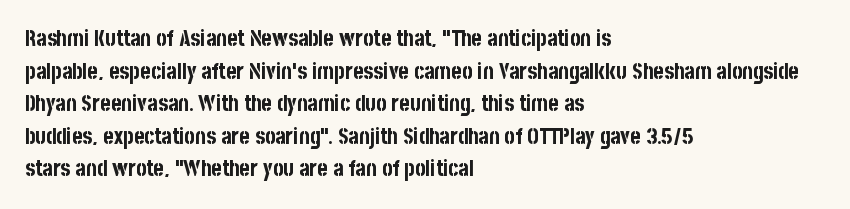
The letters stand straight up with perfectly vertical stems. Vertical spacing — default. Beneath every word, the page is bare. Typeset ragged right — the left edge is the straight one.
